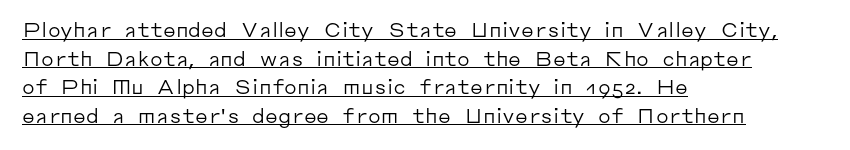
Q: Is the text bold? A: No.
Q: Is the text italic (slanted)? A: No, it is upright.
Q: Is the text underlined? A: Yes.
Q: How is the paragraph aligned? A: Left-aligned.
Q: Is the spacing between letters normal or unusually wide? A: Normal.
Q: Is the spacing between lines tight, normal or loose? A: Normal.
